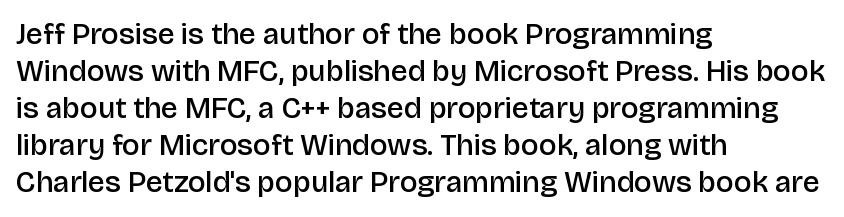
The image shows 30 px semibold sans-serif type, upright; set left-aligned, line spacing 1.23x, normal letter spacing, not underlined; low stroke contrast and a large x-height.
